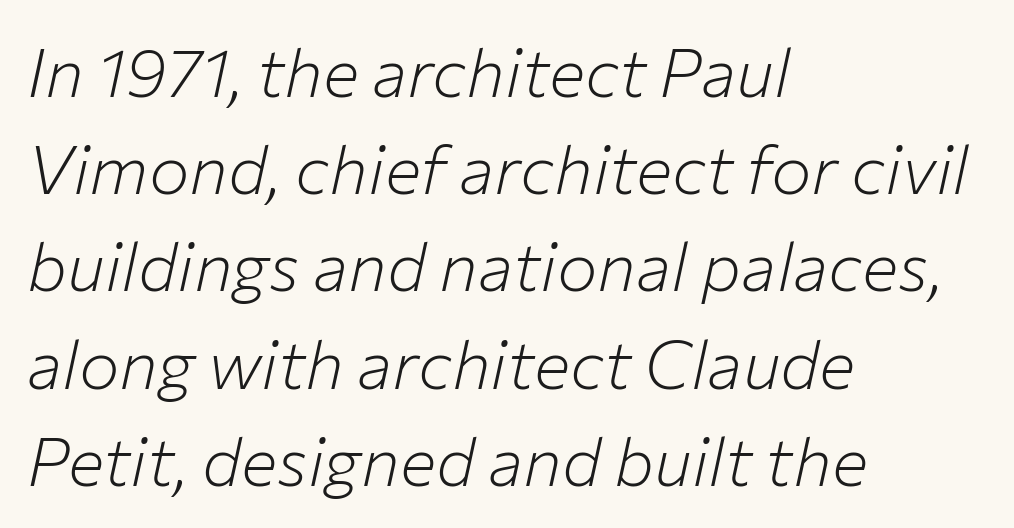
The image shows 68 px light type, italic (leaning right); set left-aligned, normal line spacing (1.43x), normal letter spacing, not underlined; low stroke contrast and a medium x-height.
